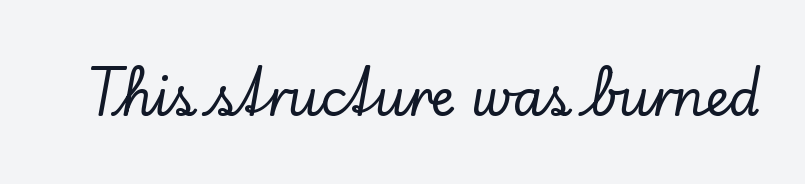
The image shows 50 px serif type; set normal letter spacing, not underlined; low stroke contrast and a small x-height.
